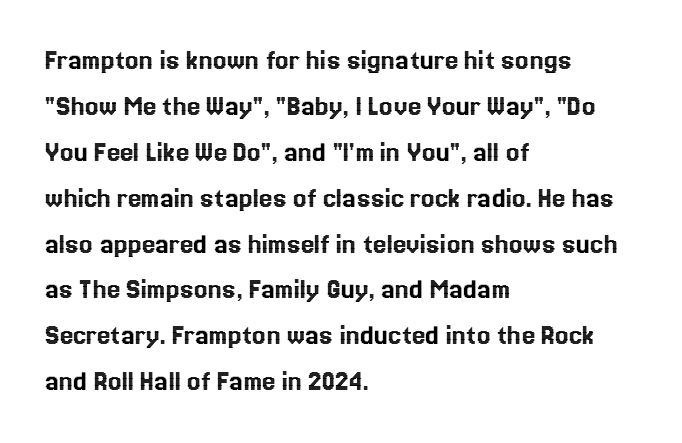
The image shows 30 px text type, upright; set left-aligned, normal line spacing (1.53x), normal letter spacing, not underlined; a medium x-height.
